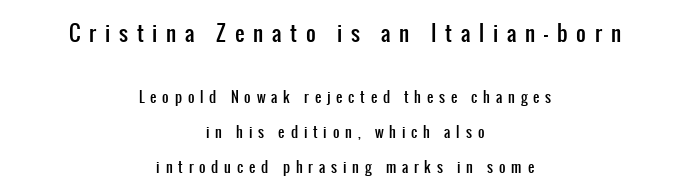
{"italic": "no", "underline": "no", "align": "center", "line_spacing": "loose", "line_spacing_ratio": 2.49, "letter_spacing": "wide", "letter_spacing_em": 0.42, "larger_block": "first", "size_ratio": 1.5, "glyph_px": 21}
